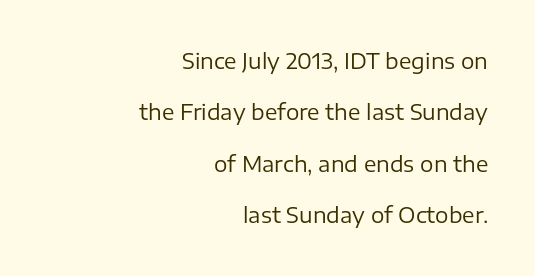
The image shows 21 px text type, upright; set right-aligned, loose line spacing (2.45x), normal letter spacing, not underlined.
